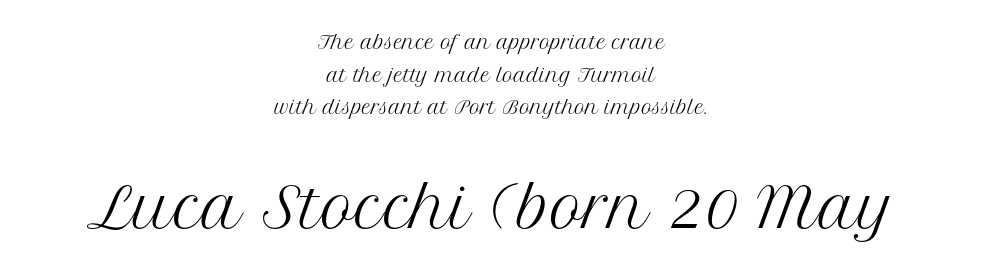
Visually, the bottom section dominates because its glyphs are scaled up. Glyph-to-glyph distance matches everyday printed text. Notice how the passage keeps no hard edge, just a central spine. The rendering uses natural spacing where letterforms have individual widths.
